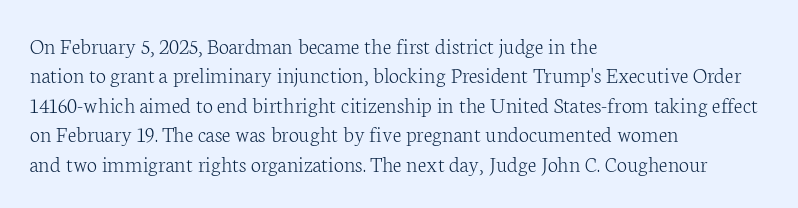
The image shows 23 px text type, upright; set left-aligned, normal line spacing (1.28x), normal letter spacing, not underlined.
